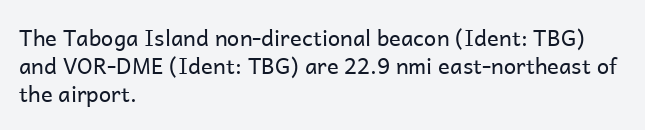
Q: Is the text bold? A: No.
Q: Is the text italic (slanted)? A: No, it is upright.
Q: Is the text underlined? A: No.
Q: How is the paragraph aligned? A: Left-aligned.
Q: Is the spacing between letters normal or unusually wide? A: Normal.
Q: Is the spacing between lines tight, normal or loose? A: Normal.
